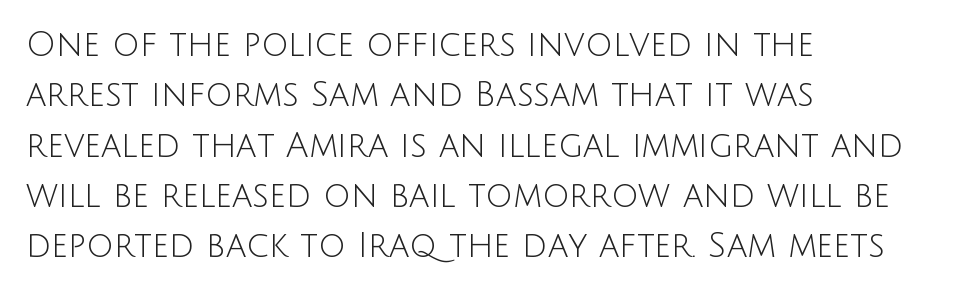
{"serif": "no", "italic": "no", "bold": "no", "weight": "light", "width": "normal", "stroke_contrast": "low", "x_height": "large", "monospaced": "no", "underline": "no", "align": "left", "line_spacing": "normal", "line_spacing_ratio": 1.48, "letter_spacing": "normal", "letter_spacing_em": 0.0, "glyph_px": 34}
